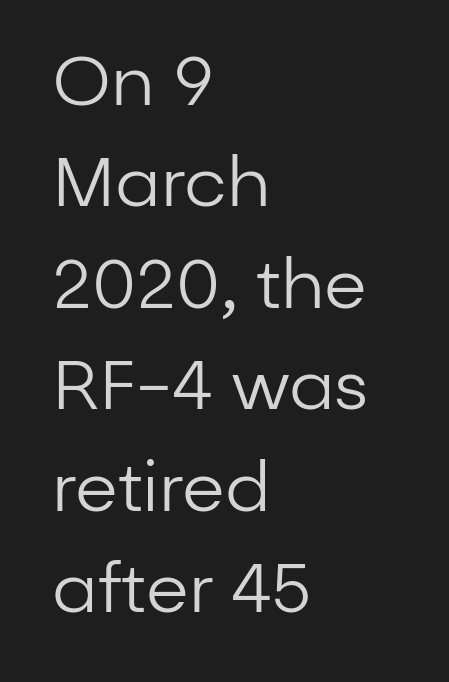
Q: Is the text bold? A: No.
Q: Is the text italic (slanted)? A: No, it is upright.
Q: Is the typeface a serif or a sans-serif typeface? A: Sans-serif.
Q: Is the text underlined? A: No.
Q: How is the paragraph aligned? A: Left-aligned.
Q: Is the spacing between letters normal or unusually wide? A: Normal.
Q: Is the spacing between lines tight, normal or loose? A: Normal.
Q: Width (condensed, normal, or wide)? A: Normal.
Q: Stroke contrast? A: Low.
Q: x-height? A: Medium.
Q: Monospaced? A: No.
